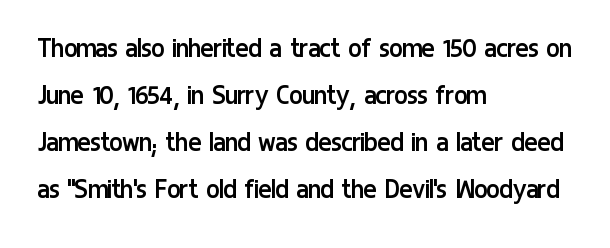
{"serif": "no", "italic": "no", "bold": "no", "weight": "regular", "width": "condensed", "stroke_contrast": "low", "x_height": "medium", "monospaced": "no", "underline": "no", "align": "left", "line_spacing": "normal", "line_spacing_ratio": 1.52, "letter_spacing": "normal", "letter_spacing_em": 0.0, "glyph_px": 31}
